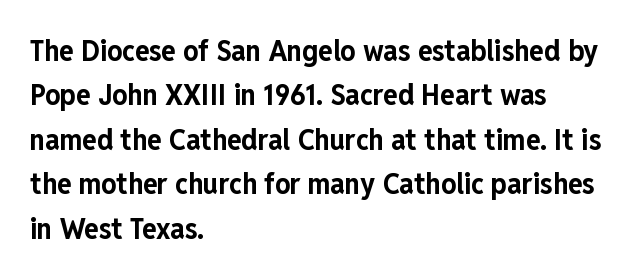
The image shows 30 px bold, condensed sans-serif type, upright; set left-aligned, normal line spacing (1.48x), normal letter spacing, not underlined; low stroke contrast and a medium x-height.
